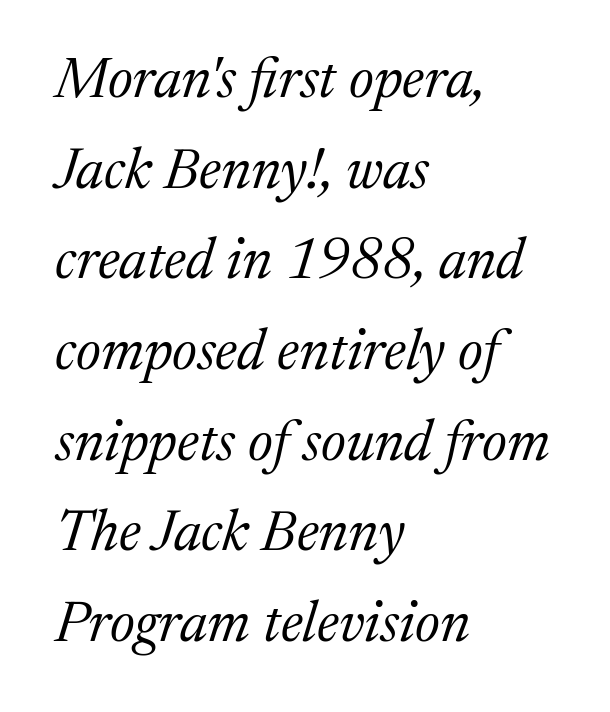
The image shows 57 px regular-weight serif type, italic (leaning right); set left-aligned, normal line spacing (1.59x), normal letter spacing, not underlined; medium stroke contrast and a medium x-height.
